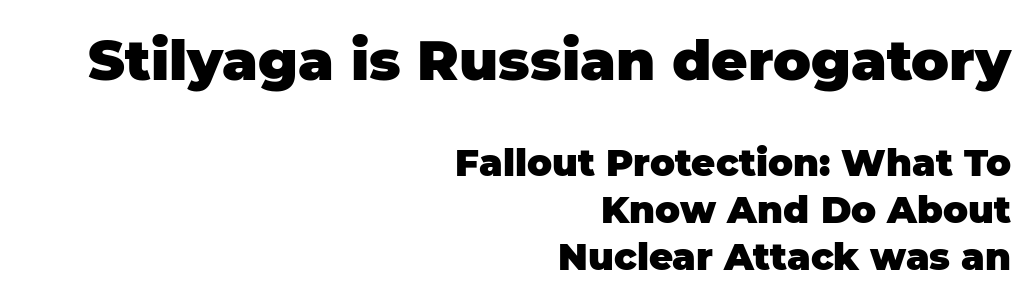
Honestly, the letter spacing is just normal — you wouldn't notice it. These lines carry a lot of weight — the face is fully bold. Beneath every word, the page is bare. Think of a printed novel: that variable character pitch is what you see here. Where is the straight margin? On the right. Size hierarchy here favors the leading block over the trailing one.
